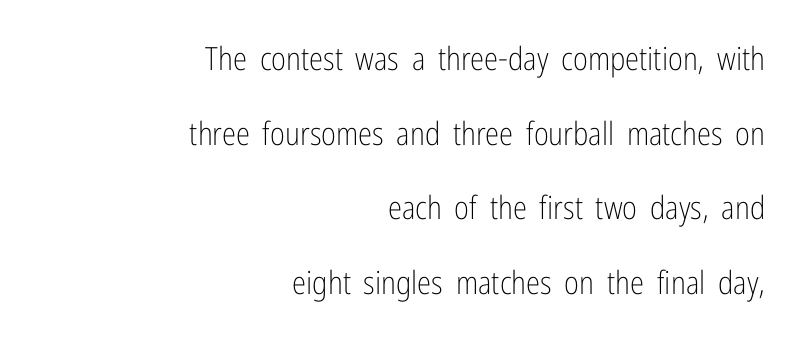
Q: Is the text bold? A: No.
Q: Is the text italic (slanted)? A: No, it is upright.
Q: Is the typeface a serif or a sans-serif typeface? A: Sans-serif.
Q: Is the text underlined? A: No.
Q: How is the paragraph aligned? A: Right-aligned.
Q: Is the spacing between letters normal or unusually wide? A: Normal.
Q: Is the spacing between lines tight, normal or loose? A: Loose.
Q: Width (condensed, normal, or wide)? A: Condensed.
Q: Stroke contrast? A: Low.
Q: x-height? A: Medium.
Q: Monospaced? A: No.
